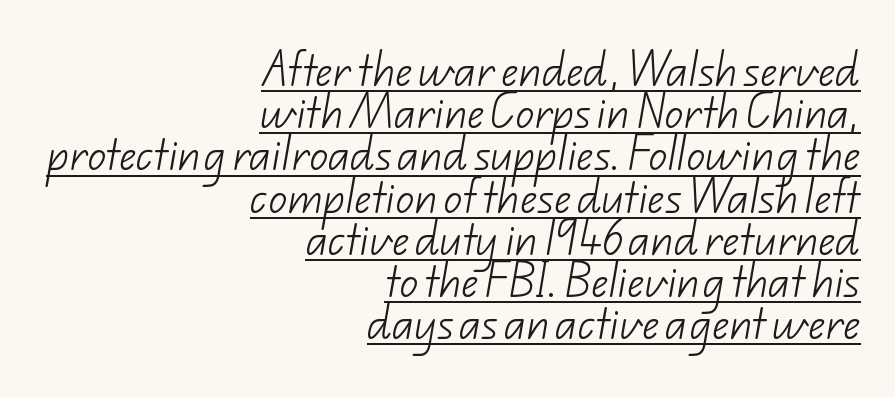
Q: Is the text bold? A: No.
Q: Is the typeface a serif or a sans-serif typeface? A: Sans-serif.
Q: Is the text underlined? A: Yes.
Q: How is the paragraph aligned? A: Right-aligned.
Q: Is the spacing between letters normal or unusually wide? A: Normal.
Q: Is the spacing between lines tight, normal or loose? A: Tight.
Q: Width (condensed, normal, or wide)? A: Normal.
Q: Stroke contrast? A: Low.
Q: x-height? A: Small.
Q: Monospaced? A: No.
